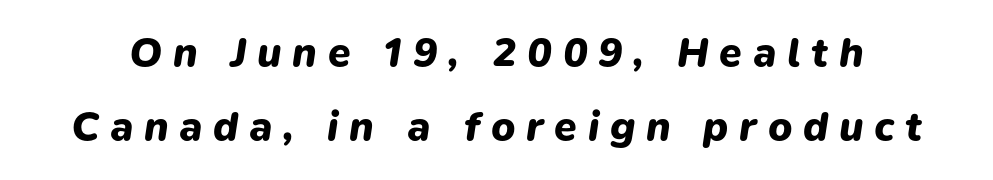
{"italic": "yes", "lean": "right", "slant_degrees": 9, "bold": "yes", "weight": "heavy", "width": "normal", "stroke_contrast": "low", "x_height": "medium", "monospaced": "no", "underline": "no", "line_spacing_ratio": 1.81, "letter_spacing": "wide", "letter_spacing_em": 0.26, "glyph_px": 41}
